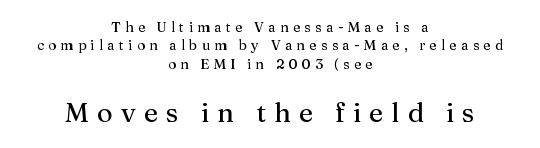
Q: Is the text italic (slanted)? A: No, it is upright.
Q: Is the text underlined? A: No.
Q: How is the paragraph aligned? A: Centered.
Q: Is the spacing between letters normal or unusually wide? A: Unusually wide.
Q: Is the spacing between lines tight, normal or loose? A: Normal.
Q: Which block of text is set in a larger size, the first (top) or the second (bottom)? A: The second (bottom) one.
